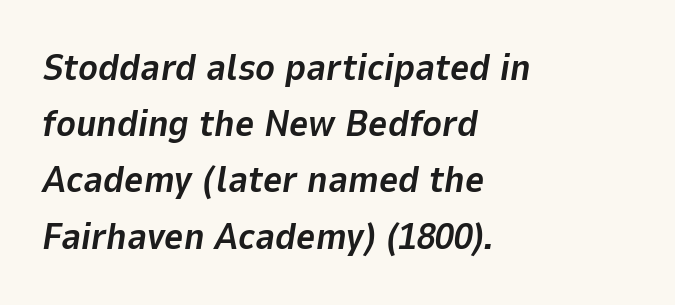
{"italic": "yes", "lean": "right", "slant_degrees": 9, "bold": "yes", "weight": "bold", "width": "normal", "stroke_contrast": "low", "x_height": "medium", "monospaced": "no", "underline": "no", "align": "left", "line_spacing": "normal", "line_spacing_ratio": 1.52, "letter_spacing": "normal", "letter_spacing_em": 0.0, "glyph_px": 37}
